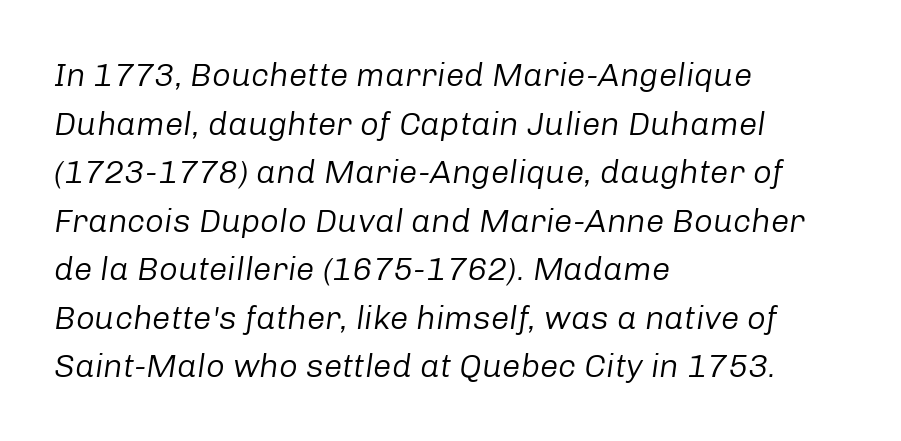
{"italic": "yes", "lean": "right", "slant_degrees": 8, "bold": "no", "weight": "regular", "width": "normal", "stroke_contrast": "low", "x_height": "medium", "monospaced": "no", "underline": "no", "align": "left", "line_spacing": "normal", "line_spacing_ratio": 1.47, "letter_spacing": "normal", "letter_spacing_em": 0.0, "glyph_px": 33}
